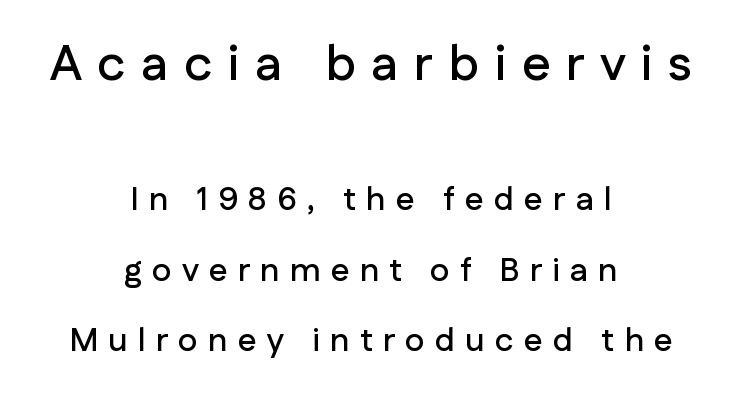
{"serif": "no", "italic": "no", "width": "normal", "stroke_contrast": "low", "x_height": "medium", "monospaced": "no", "underline": "no", "align": "center", "line_spacing": "loose", "line_spacing_ratio": 2.14, "letter_spacing": "wide", "letter_spacing_em": 0.31, "larger_block": "first", "size_ratio": 1.52, "glyph_px": 50}
